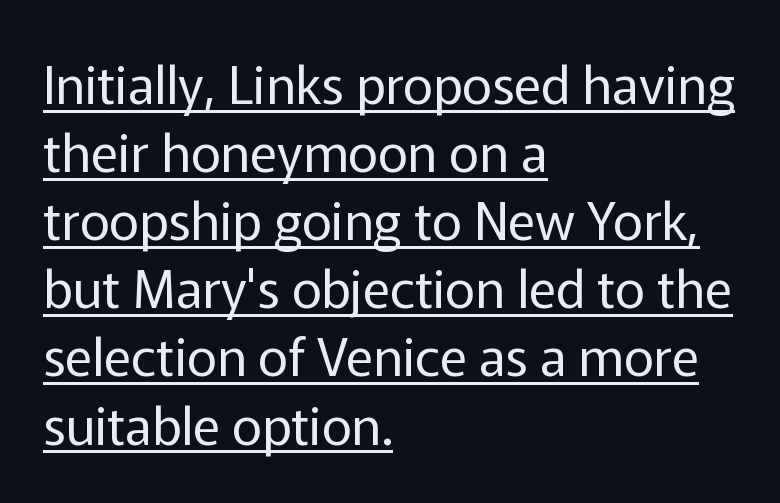
The image shows 52 px regular-weight sans-serif type, upright; set left-aligned, normal line spacing (1.31x), normal letter spacing, underlined; low stroke contrast and a medium x-height.
